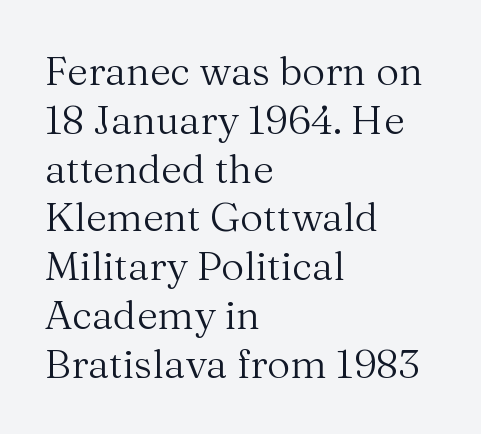
{"serif": "yes", "italic": "no", "bold": "no", "weight": "regular", "width": "normal", "stroke_contrast": "medium", "x_height": "medium", "monospaced": "no", "underline": "no", "align": "left", "line_spacing_ratio": 1.22, "letter_spacing": "normal", "letter_spacing_em": 0.0, "glyph_px": 40}
